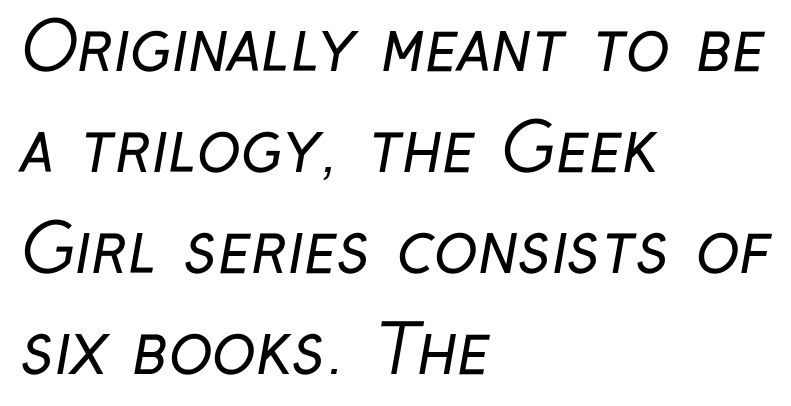
{"serif": "no", "bold": "no", "weight": "regular", "width": "condensed", "stroke_contrast": "low", "x_height": "medium", "monospaced": "no", "underline": "no", "align": "left", "line_spacing": "normal", "line_spacing_ratio": 1.53, "letter_spacing": "normal", "letter_spacing_em": 0.0, "glyph_px": 66}
